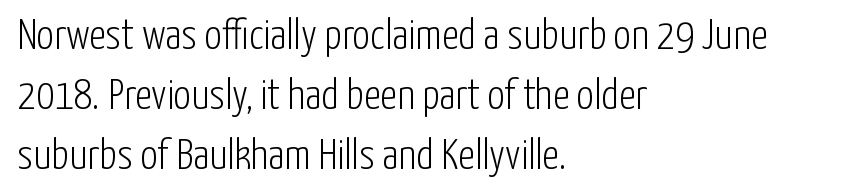
Q: Is the text bold? A: No.
Q: Is the text italic (slanted)? A: No, it is upright.
Q: Is the typeface a serif or a sans-serif typeface? A: Sans-serif.
Q: Is the text underlined? A: No.
Q: How is the paragraph aligned? A: Left-aligned.
Q: Is the spacing between letters normal or unusually wide? A: Normal.
Q: Is the spacing between lines tight, normal or loose? A: Normal.
Q: Width (condensed, normal, or wide)? A: Condensed.
Q: Stroke contrast? A: Low.
Q: x-height? A: Medium.
Q: Monospaced? A: No.
